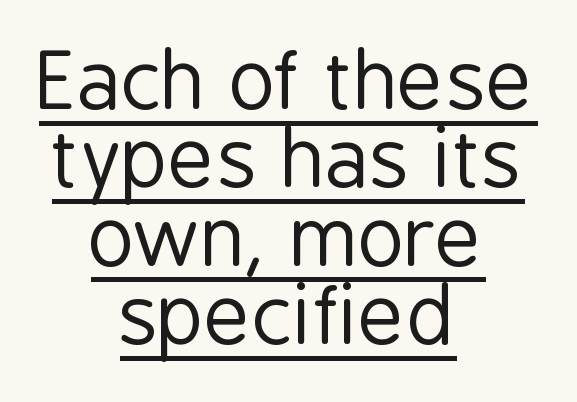
{"serif": "no", "italic": "no", "bold": "no", "weight": "regular", "width": "condensed", "stroke_contrast": "low", "x_height": "medium", "monospaced": "no", "underline": "yes", "align": "center", "line_spacing": "tight", "line_spacing_ratio": 0.98, "letter_spacing": "normal", "letter_spacing_em": 0.0, "glyph_px": 80}
